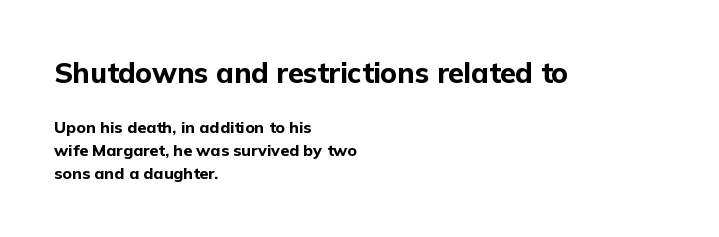
The image shows 28 px bold sans-serif type, upright; set left-aligned, normal line spacing (1.42x), normal letter spacing, not underlined; the first (top) block is 1.75x larger; low stroke contrast and a medium x-height.
